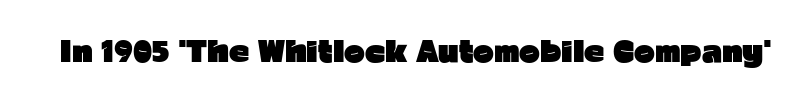
Q: Is the text bold? A: Yes.
Q: Is the text italic (slanted)? A: No, it is upright.
Q: Is the typeface a serif or a sans-serif typeface? A: Sans-serif.
Q: Is the text underlined? A: No.
Q: Is the spacing between letters normal or unusually wide? A: Normal.
Q: Width (condensed, normal, or wide)? A: Normal.
Q: Stroke contrast? A: Low.
Q: x-height? A: Medium.
Q: Monospaced? A: No.
